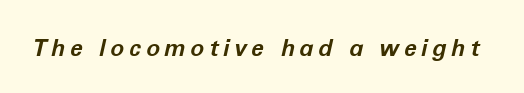
The image shows 23 px bold type, italic (leaning right); set unusually wide letter spacing (+0.21 em), not underlined.
